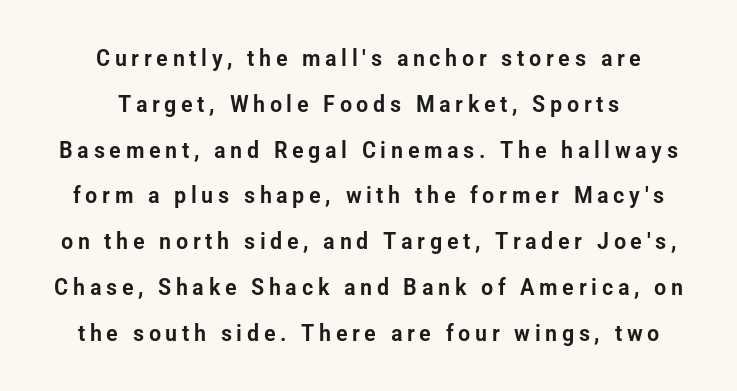
{"italic": "no", "underline": "no", "align": "center", "line_spacing": "loose", "line_spacing_ratio": 1.99, "letter_spacing": "wide", "letter_spacing_em": 0.2, "glyph_px": 23}
